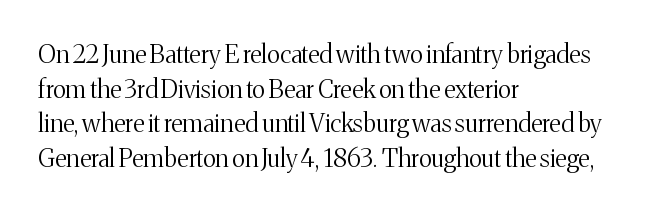
The letters stand straight up with perfectly vertical stems. The typesetter chose a ragged-right arrangement here. What's the leading like? Ordinary, nothing unusual. Nothing unusual about the tracking: characters are spaced as the font intends. Is the stroke heavy? The answer is a plain regular-or-lighter.
